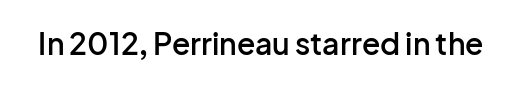
{"serif": "no", "italic": "no", "bold": "semi", "weight": "semibold", "width": "normal", "stroke_contrast": "low", "x_height": "medium", "monospaced": "no", "underline": "no", "letter_spacing": "normal", "letter_spacing_em": 0.0, "glyph_px": 30}
